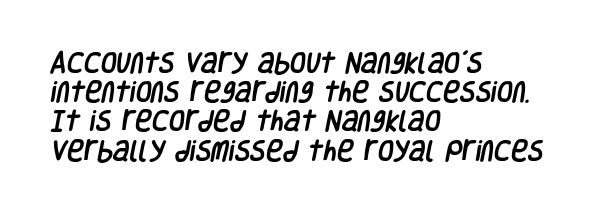
The image shows 23 px text type; set left-aligned, normal line spacing (1.27x), normal letter spacing, not underlined.
